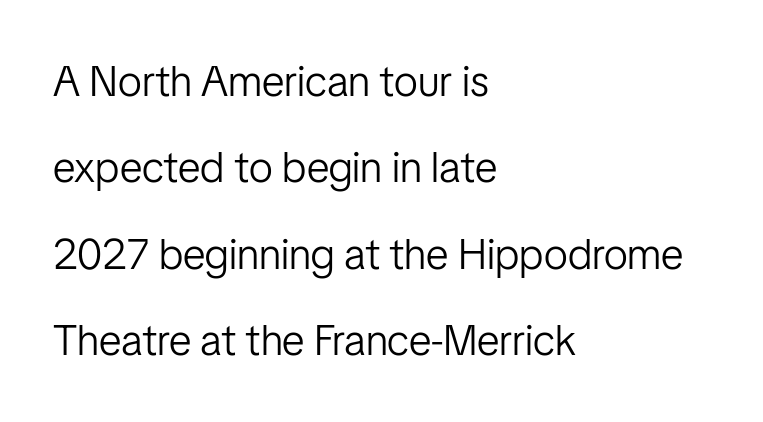
The image shows 43 px light, condensed sans-serif type, upright; set left-aligned, loose line spacing (2.01x), normal letter spacing, not underlined; low stroke contrast and a medium x-height.
